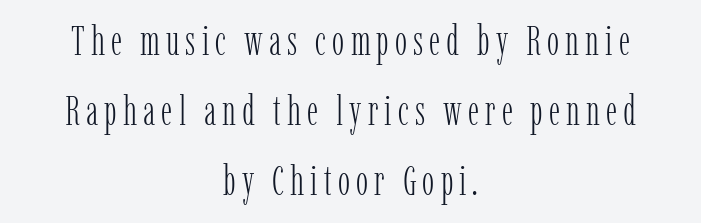
Classification — serif. Quick note: not italic, upright. No chunkiness to these letters — they're not bold. The passage shown is not underscored anywhere.
